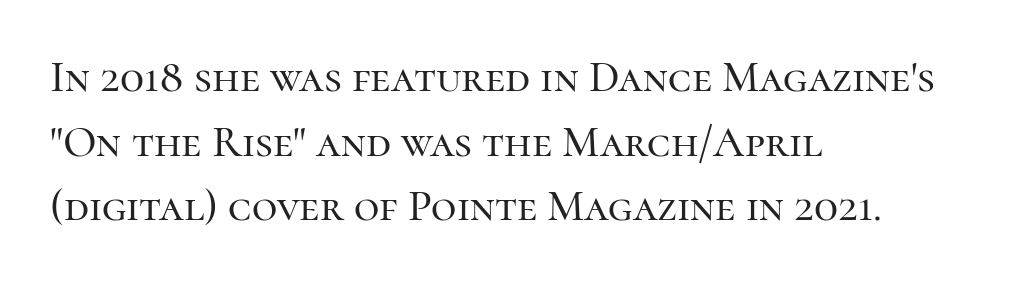
Typographically, this falls in the serif category. Compared with typical body copy, the letter spacing here is the same. Unlike italic type, these characters show no tilt at all. How would I describe the line gaps? Plain and ordinary.
